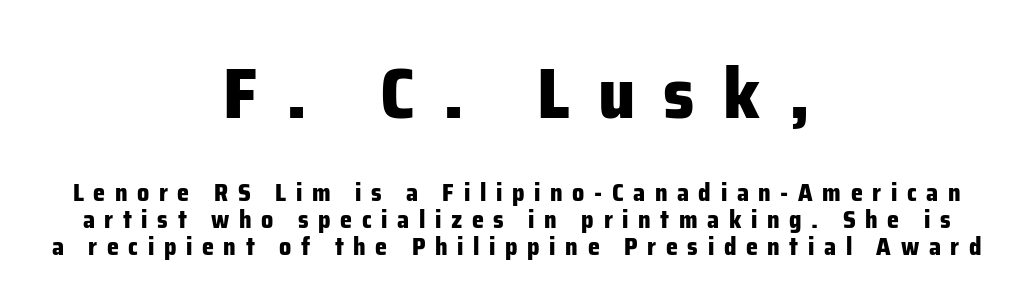
Q: Is the text bold? A: Yes.
Q: Is the text italic (slanted)? A: No, it is upright.
Q: Is the typeface a serif or a sans-serif typeface? A: Sans-serif.
Q: Is the text underlined? A: No.
Q: How is the paragraph aligned? A: Centered.
Q: Is the spacing between letters normal or unusually wide? A: Unusually wide.
Q: Is the spacing between lines tight, normal or loose? A: Tight.
Q: Which block of text is set in a larger size, the first (top) or the second (bottom)? A: The first (top) one.
Q: Width (condensed, normal, or wide)? A: Normal.
Q: Stroke contrast? A: Low.
Q: x-height? A: Medium.
Q: Monospaced? A: No.
